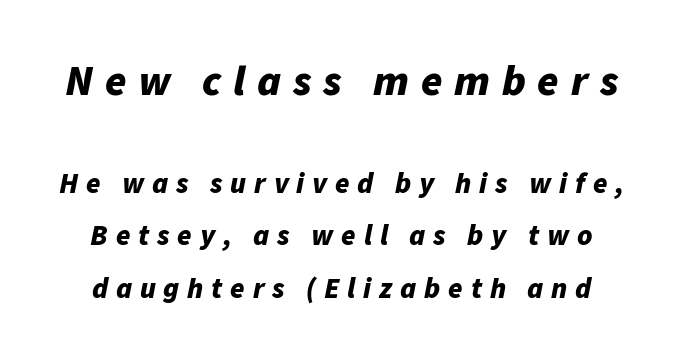
Q: Is the text bold? A: Yes.
Q: Is the text italic (slanted)? A: Yes, it leans right by about 11 degrees.
Q: Is the text underlined? A: No.
Q: Is the spacing between letters normal or unusually wide? A: Unusually wide.
Q: Which block of text is set in a larger size, the first (top) or the second (bottom)? A: The first (top) one.
Q: Width (condensed, normal, or wide)? A: Normal.
Q: Stroke contrast? A: Low.
Q: x-height? A: Medium.
Q: Monospaced? A: No.
